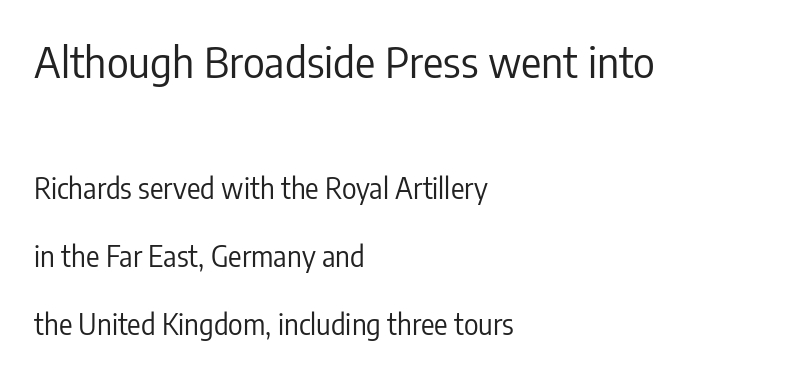
The letters advance in unequal steps, a hallmark of proportional type. Character size in the leading block exceeds that of the trailing block. The space between consecutive lines is lavish. This rendering features lettering with no underline. Honestly, the letter spacing is just normal — you wouldn't notice it.
